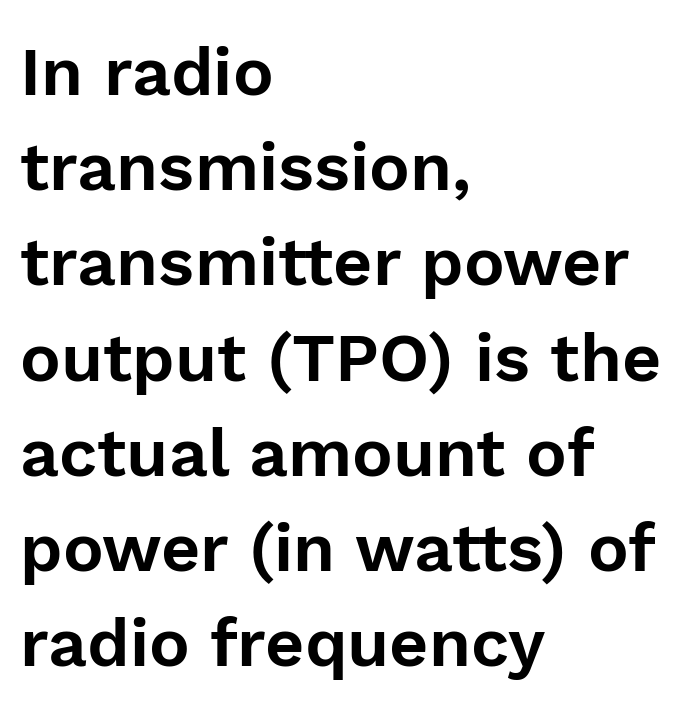
The image shows 68 px sans-serif type, upright; set left-aligned, normal line spacing (1.4x), normal letter spacing, not underlined; low stroke contrast and a medium x-height.
